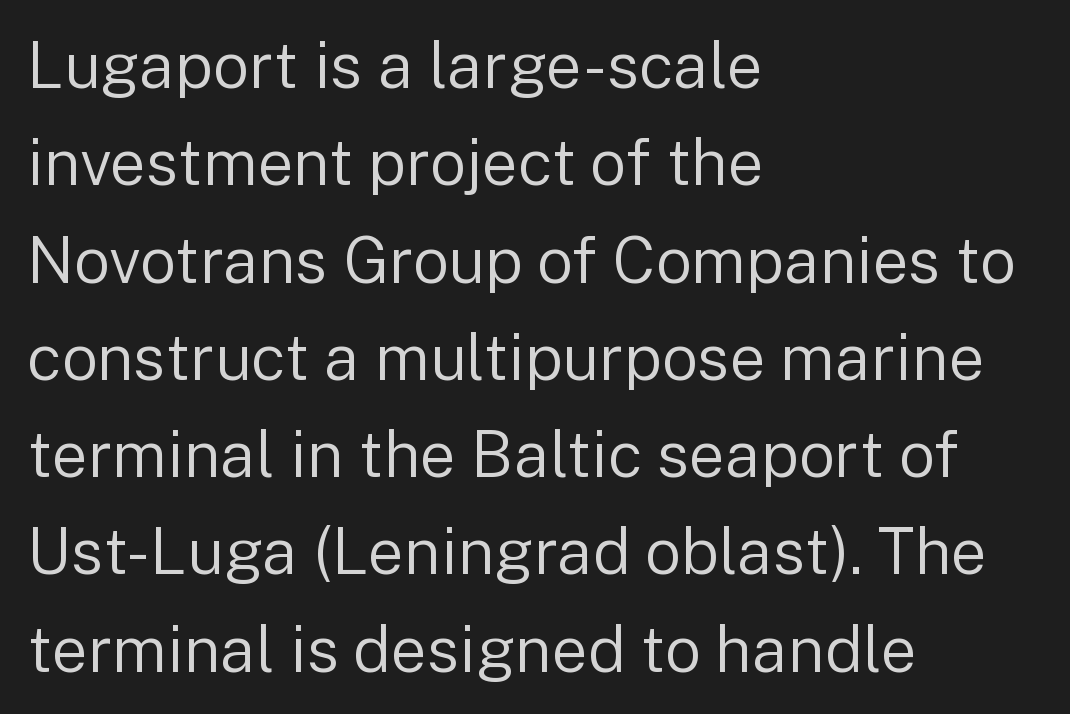
Q: Is the text bold? A: No.
Q: Is the text italic (slanted)? A: No, it is upright.
Q: Is the typeface a serif or a sans-serif typeface? A: Sans-serif.
Q: Is the text underlined? A: No.
Q: How is the paragraph aligned? A: Left-aligned.
Q: Is the spacing between letters normal or unusually wide? A: Normal.
Q: Is the spacing between lines tight, normal or loose? A: Normal.
Q: Width (condensed, normal, or wide)? A: Normal.
Q: Stroke contrast? A: Low.
Q: x-height? A: Medium.
Q: Monospaced? A: No.
